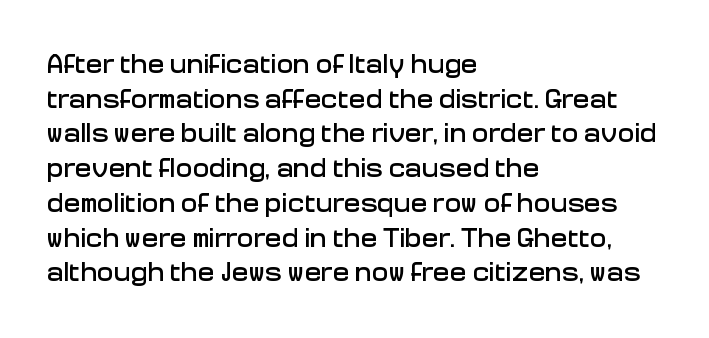
Q: Is the text italic (slanted)? A: No, it is upright.
Q: Is the typeface a serif or a sans-serif typeface? A: Sans-serif.
Q: Is the text underlined? A: No.
Q: How is the paragraph aligned? A: Left-aligned.
Q: Is the spacing between letters normal or unusually wide? A: Normal.
Q: Width (condensed, normal, or wide)? A: Normal.
Q: Stroke contrast? A: Low.
Q: x-height? A: Medium.
Q: Monospaced? A: No.
